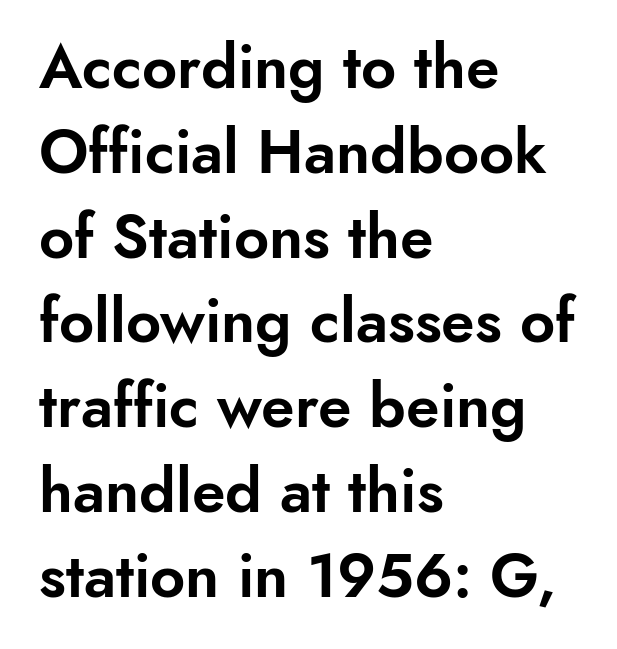
The image shows 61 px sans-serif type, upright; set left-aligned, normal line spacing (1.39x), normal letter spacing, not underlined; low stroke contrast and a small x-height.
